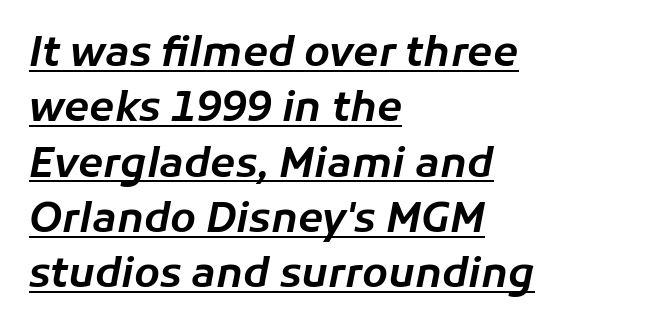
{"italic": "yes", "lean": "right", "slant_degrees": 11, "width": "normal", "stroke_contrast": "low", "x_height": "medium", "monospaced": "no", "underline": "yes", "align": "left", "line_spacing": "normal", "line_spacing_ratio": 1.35, "letter_spacing": "normal", "letter_spacing_em": 0.0, "glyph_px": 41}
